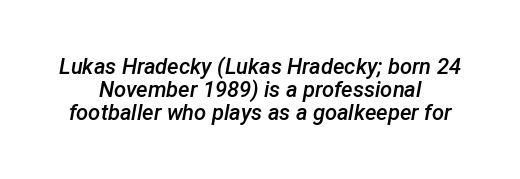
The image shows 22 px text type, italic (leaning right); set centered, tight line spacing (1.04x), normal letter spacing, not underlined.
